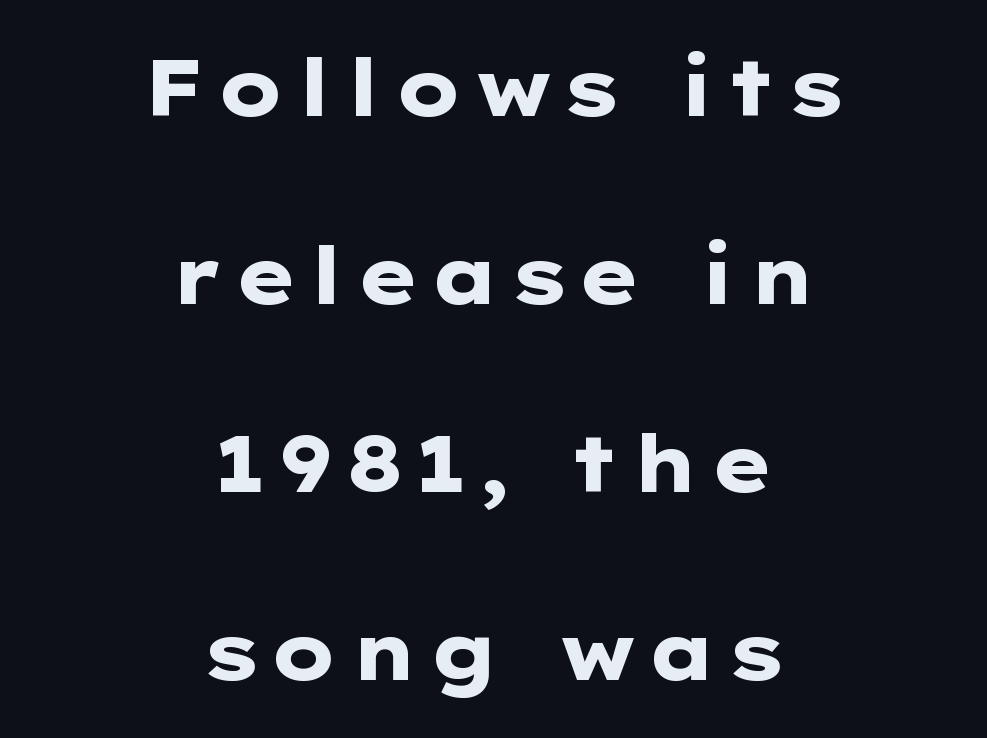
Q: Is the text bold? A: Yes.
Q: Is the text italic (slanted)? A: No, it is upright.
Q: Is the typeface a serif or a sans-serif typeface? A: Sans-serif.
Q: Is the text underlined? A: No.
Q: How is the paragraph aligned? A: Centered.
Q: Is the spacing between lines tight, normal or loose? A: Loose.
Q: Width (condensed, normal, or wide)? A: Wide.
Q: Stroke contrast? A: Low.
Q: x-height? A: Medium.
Q: Monospaced? A: No.
